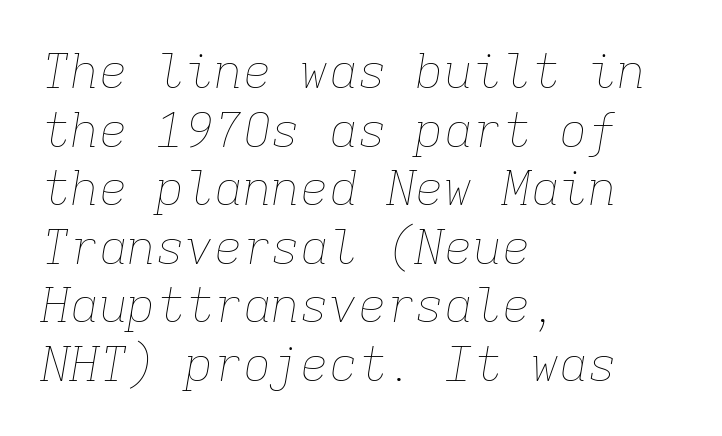
{"italic": "yes", "lean": "right", "slant_degrees": 9, "bold": "no", "weight": "thin", "width": "normal", "stroke_contrast": "low", "x_height": "medium", "monospaced": "yes", "underline": "no", "align": "left", "line_spacing_ratio": 1.22, "letter_spacing": "normal", "letter_spacing_em": 0.0, "glyph_px": 48}
